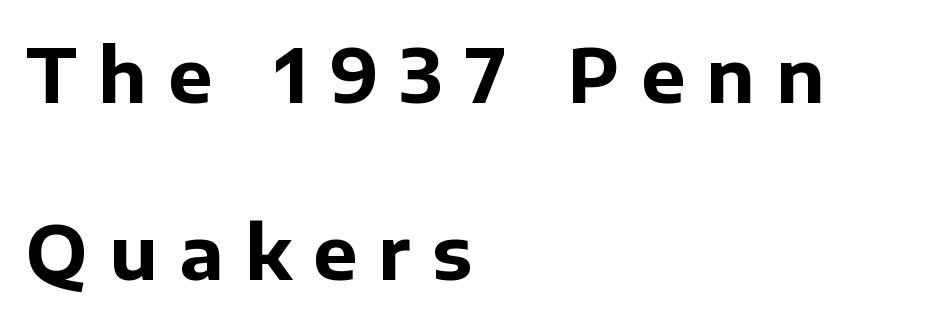
Q: Is the text bold? A: Yes.
Q: Is the text italic (slanted)? A: No, it is upright.
Q: Is the typeface a serif or a sans-serif typeface? A: Sans-serif.
Q: Is the text underlined? A: No.
Q: How is the paragraph aligned? A: Left-aligned.
Q: Is the spacing between letters normal or unusually wide? A: Unusually wide.
Q: Is the spacing between lines tight, normal or loose? A: Loose.
Q: Width (condensed, normal, or wide)? A: Normal.
Q: Stroke contrast? A: Low.
Q: x-height? A: Medium.
Q: Monospaced? A: No.
